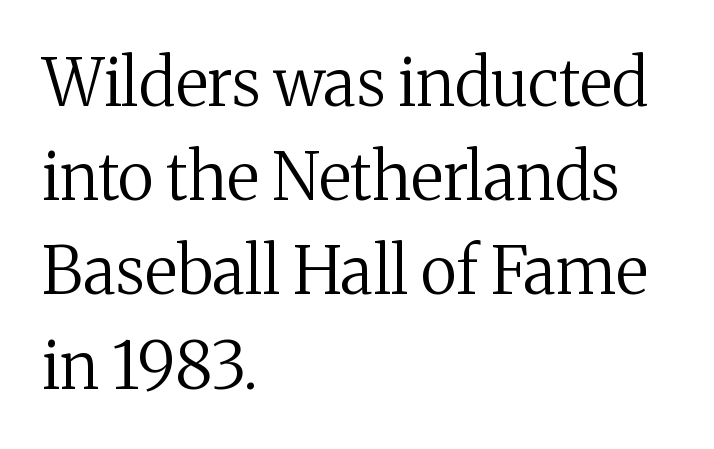
In terms of letterspacing, this is plain default setting. This is serif lettering, the kind often seen in printed books. Letters have the restrained weight of plain body copy at most. The passage shown is typed in a proportional face where columns would drift.
